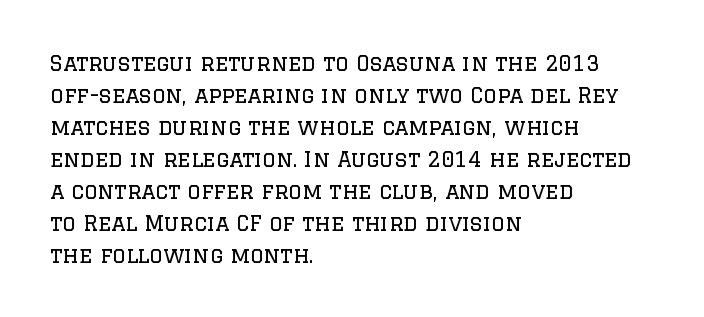
Vertical strokes here are truly vertical. The paragraph has a hard left edge and a soft right edge. The rendering uses a moderate line-height, typical for paragraphs. The cut favours lightness, reaching ordinary text weight at its darkest.
